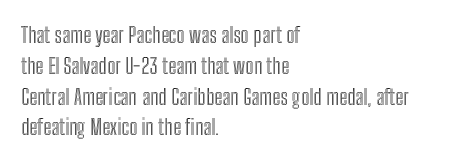
{"italic": "no", "underline": "no", "align": "left", "line_spacing": "normal", "line_spacing_ratio": 1.4, "letter_spacing": "normal", "letter_spacing_em": 0.0, "glyph_px": 22}
